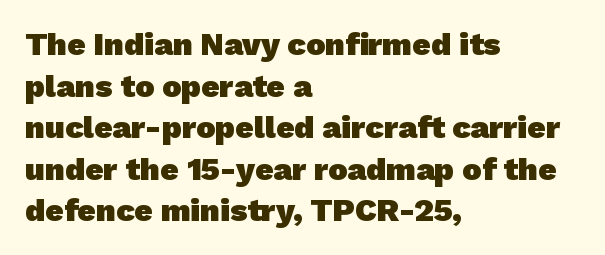
Standard letterfit; no display-style spreading of the glyphs. Check the space under the baseline: it is left empty. You could not count columns in this text — the font is proportionally spaced. Does the weight exceed regular? Yes, all the way to bold.
